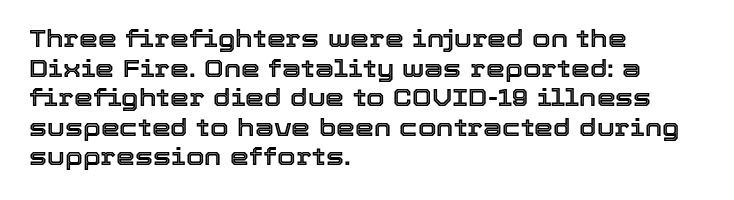
Q: Is the text italic (slanted)? A: No, it is upright.
Q: Is the text underlined? A: No.
Q: How is the paragraph aligned? A: Left-aligned.
Q: Is the spacing between letters normal or unusually wide? A: Normal.
